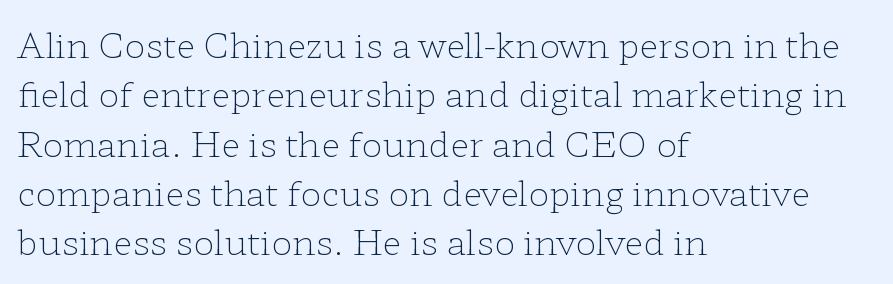
Q: Is the text bold? A: No.
Q: Is the text italic (slanted)? A: No, it is upright.
Q: Is the typeface a serif or a sans-serif typeface? A: Serif.
Q: Is the text underlined? A: No.
Q: How is the paragraph aligned? A: Left-aligned.
Q: Is the spacing between letters normal or unusually wide? A: Normal.
Q: Is the spacing between lines tight, normal or loose? A: Normal.
Q: Width (condensed, normal, or wide)? A: Wide.
Q: Stroke contrast? A: Low.
Q: x-height? A: Medium.
Q: Monospaced? A: No.
